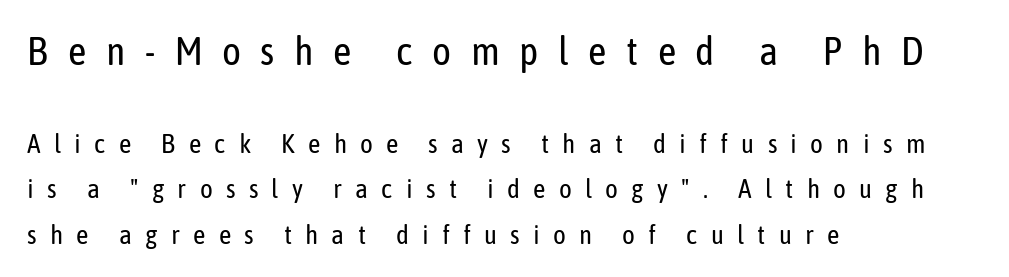
{"serif": "no", "italic": "no", "bold": "no", "weight": "regular", "width": "condensed", "stroke_contrast": "low", "x_height": "medium", "monospaced": "no", "underline": "no", "align": "left", "line_spacing": "normal", "line_spacing_ratio": 1.69, "letter_spacing": "wide", "letter_spacing_em": 0.49, "larger_block": "first", "size_ratio": 1.48, "glyph_px": 40}
